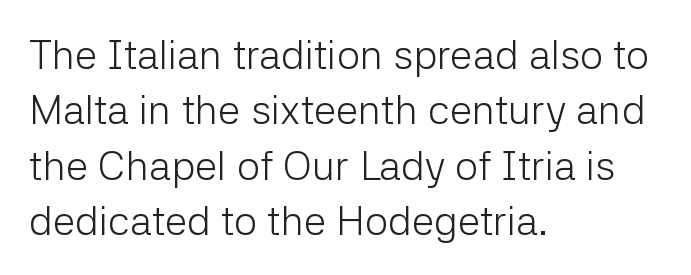
The image shows 41 px light sans-serif type, upright; set left-aligned, normal line spacing (1.35x), normal letter spacing, not underlined; low stroke contrast and a medium x-height.
